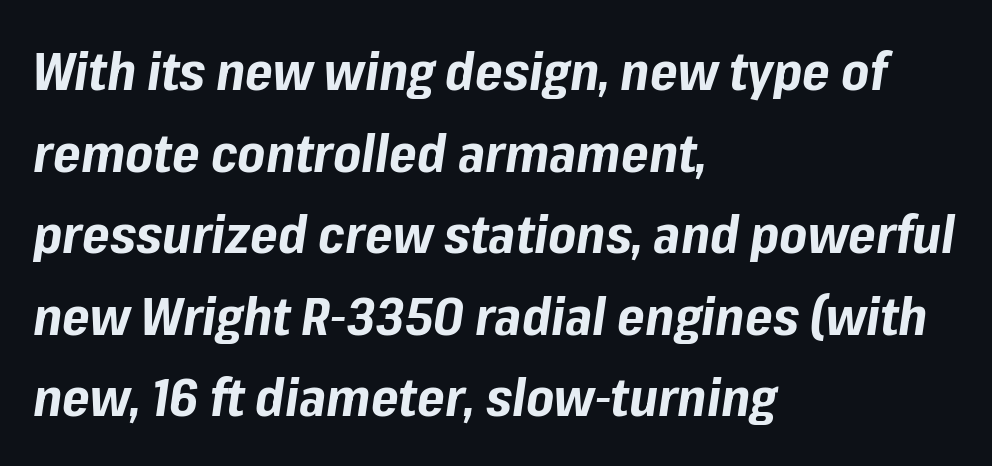
The image shows 53 px bold type, italic (leaning right); set left-aligned, normal line spacing (1.54x), normal letter spacing, not underlined; low stroke contrast and a medium x-height.
